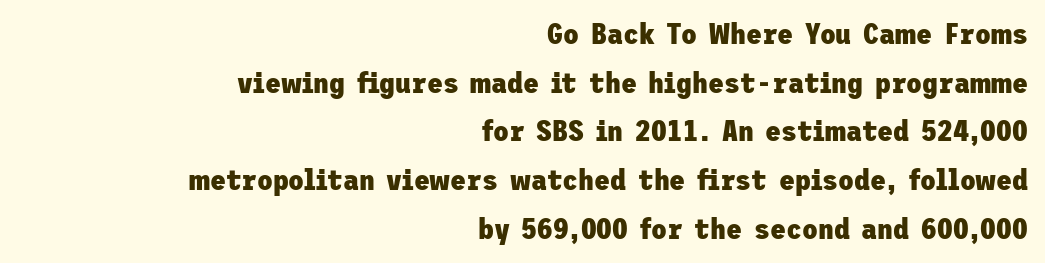
{"serif": "no", "italic": "no", "bold": "yes", "weight": "heavy", "width": "normal", "stroke_contrast": "low", "x_height": "medium", "underline": "no", "align": "right", "line_spacing": "normal", "line_spacing_ratio": 1.68, "letter_spacing": "normal", "letter_spacing_em": 0.0, "glyph_px": 29}
